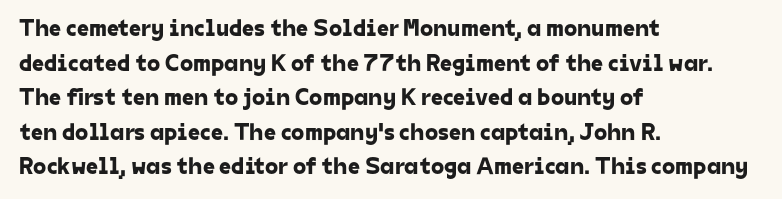
Q: Is the text underlined? A: No.
Q: How is the paragraph aligned? A: Left-aligned.
Q: Is the spacing between letters normal or unusually wide? A: Normal.
Q: Is the spacing between lines tight, normal or loose? A: Normal.
